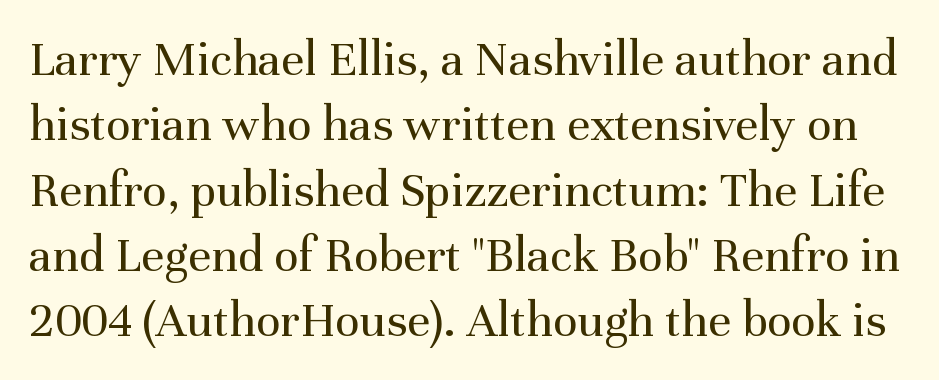
{"serif": "yes", "italic": "no", "bold": "no", "weight": "regular", "width": "normal", "stroke_contrast": "medium", "x_height": "medium", "monospaced": "no", "underline": "no", "line_spacing": "normal", "line_spacing_ratio": 1.28, "letter_spacing": "normal", "letter_spacing_em": 0.0, "glyph_px": 51}
